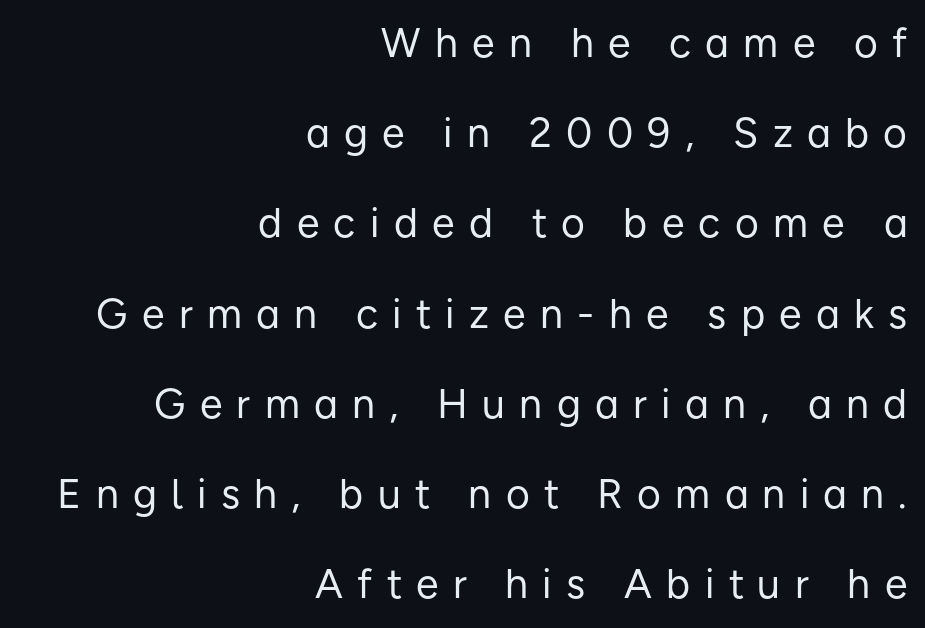
{"serif": "no", "italic": "no", "bold": "no", "weight": "regular", "width": "normal", "stroke_contrast": "low", "x_height": "medium", "monospaced": "no", "underline": "no", "align": "right", "line_spacing": "loose", "line_spacing_ratio": 2.2, "letter_spacing": "wide", "letter_spacing_em": 0.35, "glyph_px": 41}
